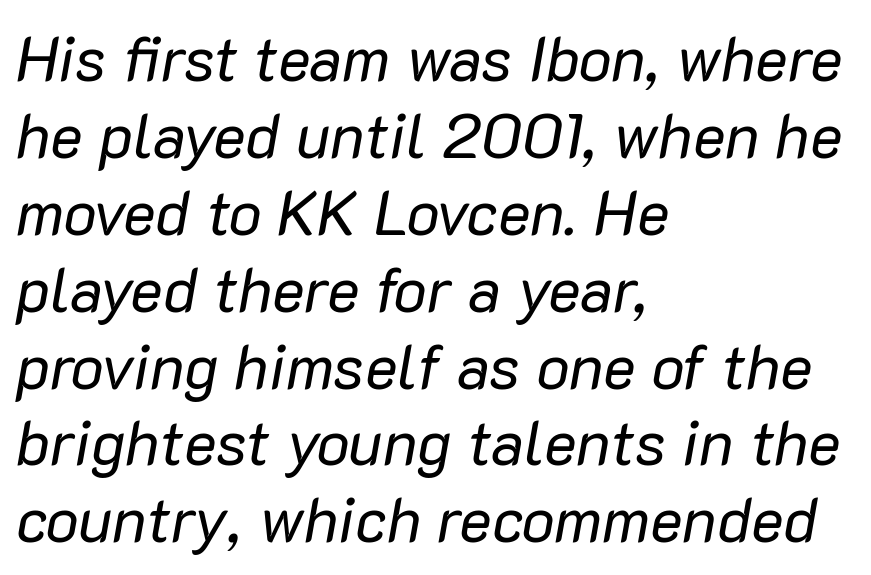
Q: Is the text bold? A: No.
Q: Is the text italic (slanted)? A: Yes, it leans right by about 10 degrees.
Q: Is the text underlined? A: No.
Q: How is the paragraph aligned? A: Left-aligned.
Q: Is the spacing between letters normal or unusually wide? A: Normal.
Q: Width (condensed, normal, or wide)? A: Normal.
Q: Stroke contrast? A: Low.
Q: x-height? A: Medium.
Q: Monospaced? A: No.
